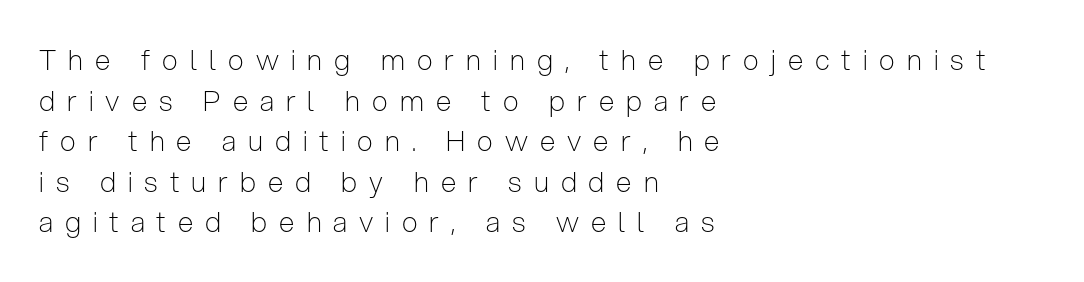
Q: Is the text bold? A: No.
Q: Is the text italic (slanted)? A: No, it is upright.
Q: Is the typeface a serif or a sans-serif typeface? A: Sans-serif.
Q: Is the text underlined? A: No.
Q: How is the paragraph aligned? A: Left-aligned.
Q: Is the spacing between letters normal or unusually wide? A: Unusually wide.
Q: Is the spacing between lines tight, normal or loose? A: Normal.
Q: Width (condensed, normal, or wide)? A: Condensed.
Q: Stroke contrast? A: Low.
Q: x-height? A: Medium.
Q: Monospaced? A: No.
